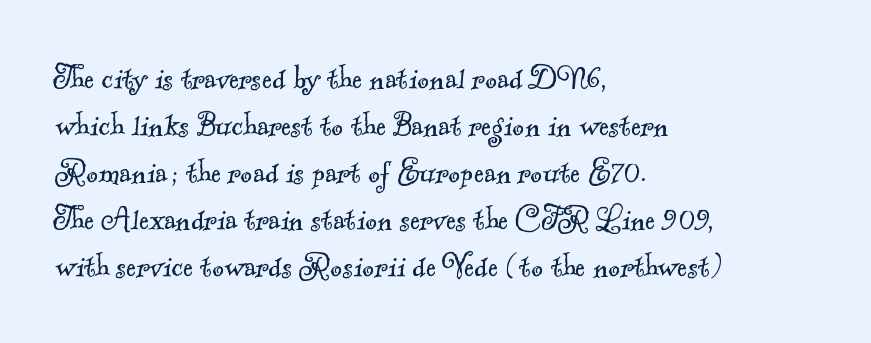
The image shows 37 px light serif type; set left-aligned, normal line spacing (1.27x), normal letter spacing, not underlined; a small x-height.
